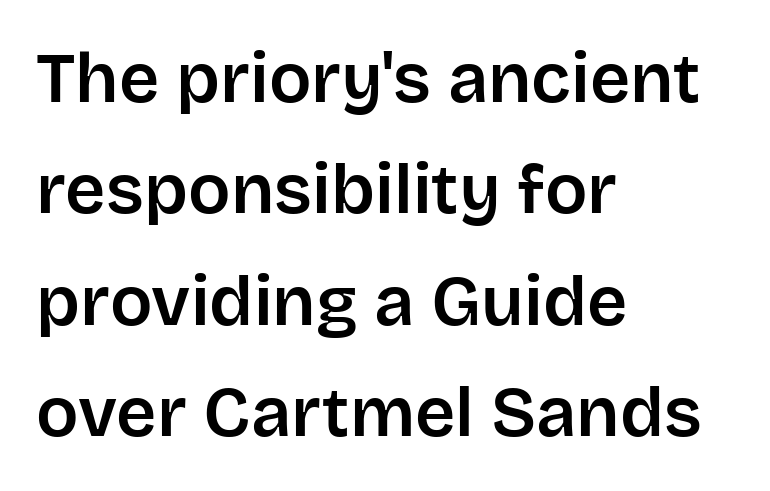
Q: Is the text italic (slanted)? A: No, it is upright.
Q: Is the typeface a serif or a sans-serif typeface? A: Sans-serif.
Q: Is the text underlined? A: No.
Q: How is the paragraph aligned? A: Left-aligned.
Q: Is the spacing between letters normal or unusually wide? A: Normal.
Q: Is the spacing between lines tight, normal or loose? A: Normal.
Q: Width (condensed, normal, or wide)? A: Normal.
Q: Stroke contrast? A: Low.
Q: x-height? A: Large.
Q: Monospaced? A: No.
